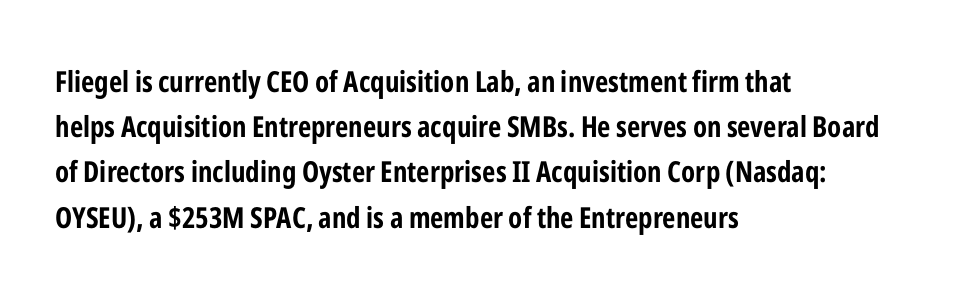
The image shows 29 px bold, condensed sans-serif type, upright; set left-aligned, normal line spacing (1.56x), normal letter spacing, not underlined; low stroke contrast and a medium x-height.
